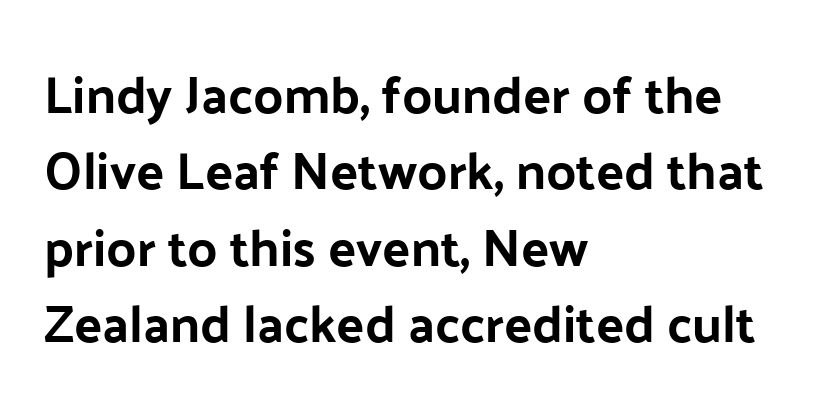
Quick note: interline space is typical. Type style note: lacks serifs. In terms of letterspacing, this is plain default setting. The passage shown is typed in a proportional face where columns would drift. Do the letters lean? They stand straight. Each line starts at the same left margin while the right side varies.
